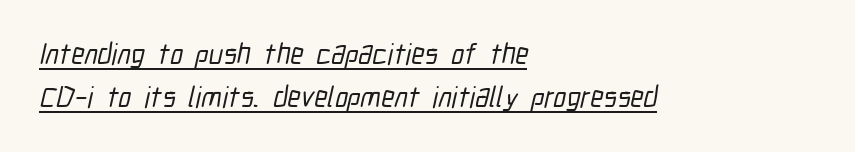
The image shows 29 px condensed sans-serif type; set left-aligned, normal line spacing (1.49x), normal letter spacing, underlined; low stroke contrast and a medium x-height.
